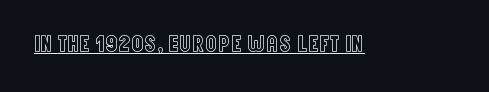
Default kerning and tracking; the words read as compact shapes. Notice how the stems are strictly vertical — no italics here. The glyphs are accompanied by a horizontal stroke just below them.
